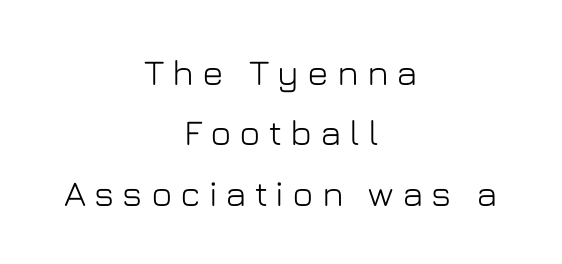
The image shows 36 px sans-serif type, upright; set centered, normal line spacing (1.68x), unusually wide letter spacing (+0.22 em), not underlined; low stroke contrast and a medium x-height.
